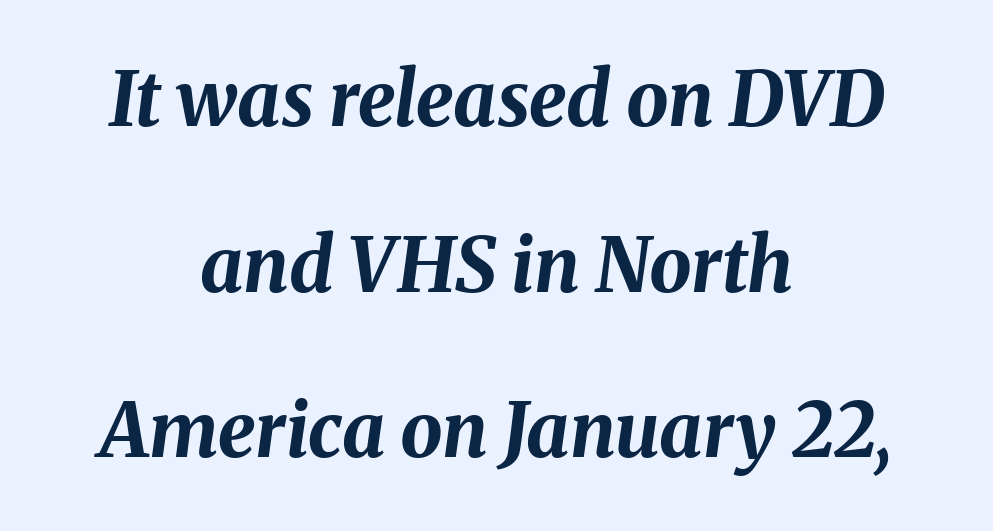
The image shows 75 px bold type, italic (leaning right); set centered, loose line spacing (2.21x), normal letter spacing, not underlined; medium stroke contrast and a medium x-height.
